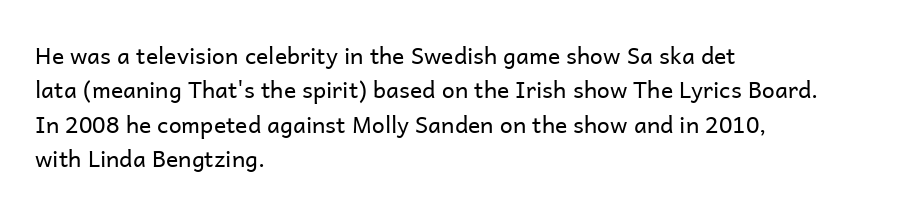
Q: Is the text bold? A: No.
Q: Is the text italic (slanted)? A: No, it is upright.
Q: Is the text underlined? A: No.
Q: How is the paragraph aligned? A: Left-aligned.
Q: Is the spacing between letters normal or unusually wide? A: Normal.
Q: Is the spacing between lines tight, normal or loose? A: Normal.
